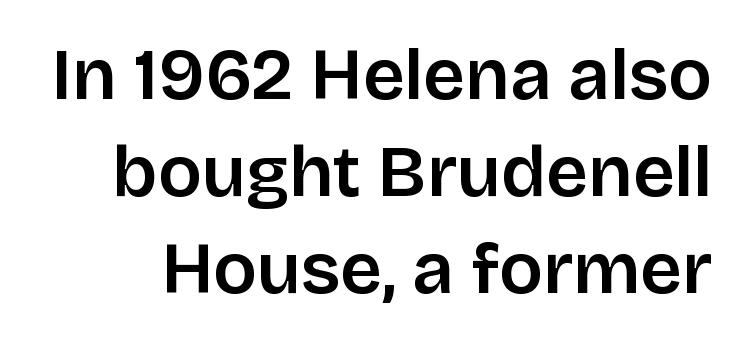
Q: Is the text italic (slanted)? A: No, it is upright.
Q: Is the typeface a serif or a sans-serif typeface? A: Sans-serif.
Q: Is the text underlined? A: No.
Q: Is the spacing between letters normal or unusually wide? A: Normal.
Q: Is the spacing between lines tight, normal or loose? A: Normal.
Q: Width (condensed, normal, or wide)? A: Normal.
Q: Stroke contrast? A: Low.
Q: x-height? A: Large.
Q: Monospaced? A: No.
